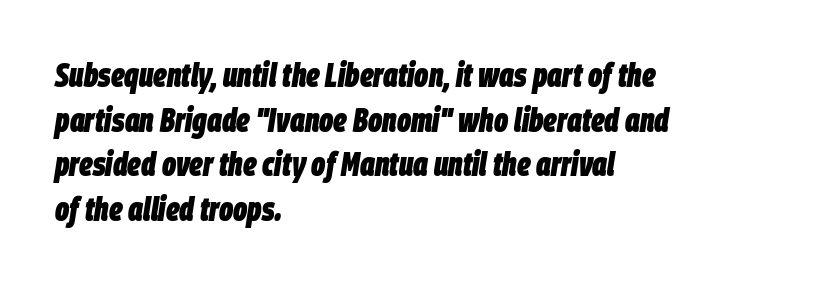
{"italic": "yes", "lean": "right", "slant_degrees": 9, "bold": "yes", "weight": "heavy", "width": "condensed", "stroke_contrast": "low", "x_height": "large", "monospaced": "no", "underline": "no", "align": "left", "line_spacing": "normal", "line_spacing_ratio": 1.35, "letter_spacing": "normal", "letter_spacing_em": 0.0, "glyph_px": 33}
